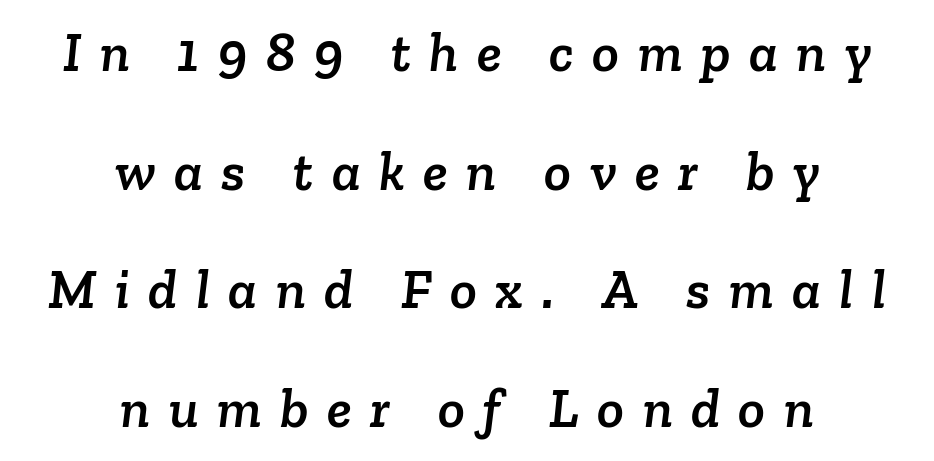
Q: Is the typeface a serif or a sans-serif typeface? A: Serif.
Q: Is the text underlined? A: No.
Q: How is the paragraph aligned? A: Centered.
Q: Is the spacing between letters normal or unusually wide? A: Unusually wide.
Q: Is the spacing between lines tight, normal or loose? A: Loose.
Q: Width (condensed, normal, or wide)? A: Normal.
Q: Stroke contrast? A: Low.
Q: x-height? A: Medium.
Q: Monospaced? A: No.
